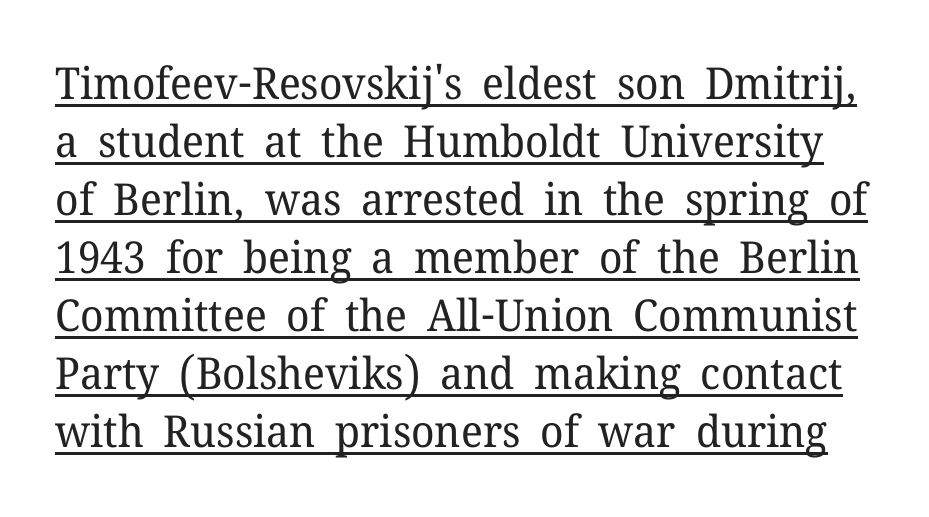
Serifs: yes, visible at the terminals of the letterforms. Evenly set lines give the paragraph a standard silhouette. Tall strokes in this sample are plumb rather than angled. The line texture is even and compact thanks to regular tracking. Weight: in the light-to-regular range. A typesetter would call this proportional, since set widths differ per character.
